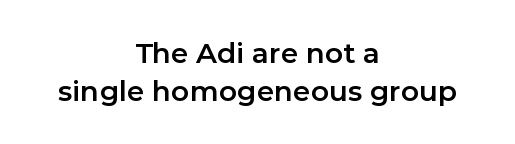
The image shows 28 px sans-serif type, upright; set centered, normal line spacing (1.35x), normal letter spacing, not underlined; low stroke contrast and a medium x-height.
